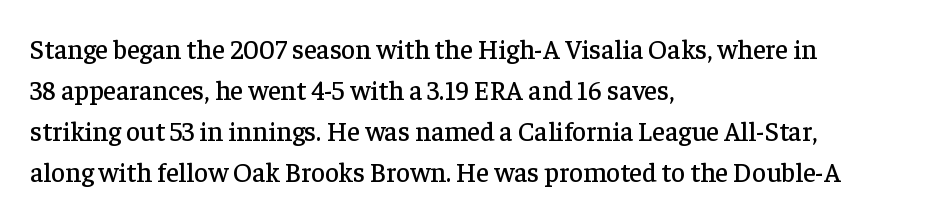
The image shows 27 px text type, upright; set left-aligned, normal line spacing (1.52x), normal letter spacing, not underlined.
